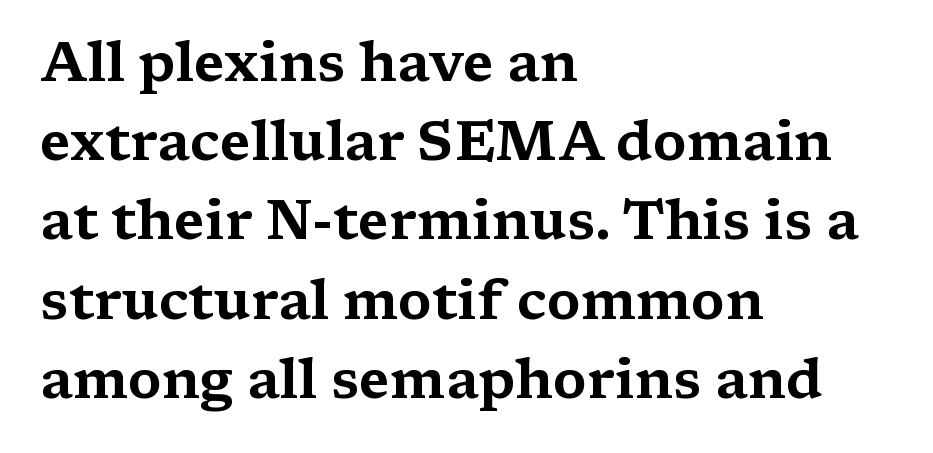
Q: Is the text italic (slanted)? A: No, it is upright.
Q: Is the typeface a serif or a sans-serif typeface? A: Serif.
Q: Is the text underlined? A: No.
Q: How is the paragraph aligned? A: Left-aligned.
Q: Is the spacing between letters normal or unusually wide? A: Normal.
Q: Is the spacing between lines tight, normal or loose? A: Normal.
Q: Width (condensed, normal, or wide)? A: Wide.
Q: Stroke contrast? A: Medium.
Q: x-height? A: Medium.
Q: Monospaced? A: No.
